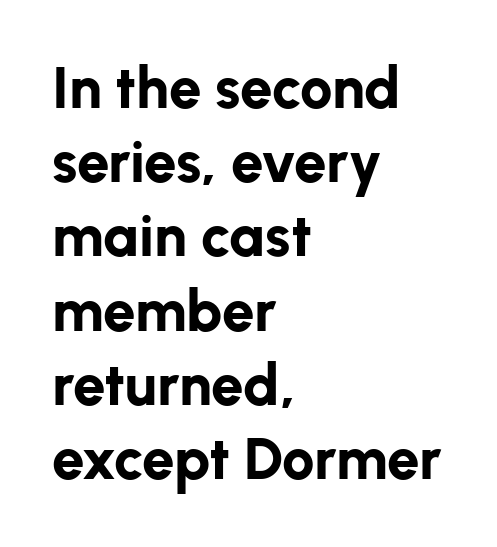
Students, observe: this is what conventionally led text looks like. Is there any slant? The stems are plumb. The space beneath each line is pristine and unruled. Nothing sits at the stroke ends, so this counts as sans-serif.
